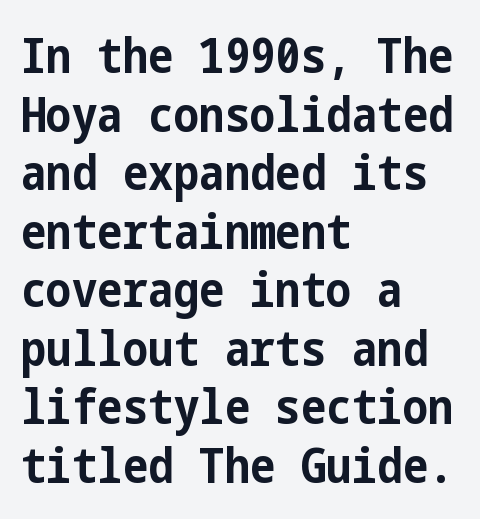
The image shows 48 px bold, condensed sans-serif type, upright; set left-aligned, line spacing 1.22x, normal letter spacing, not underlined; low stroke contrast and a medium x-height.
